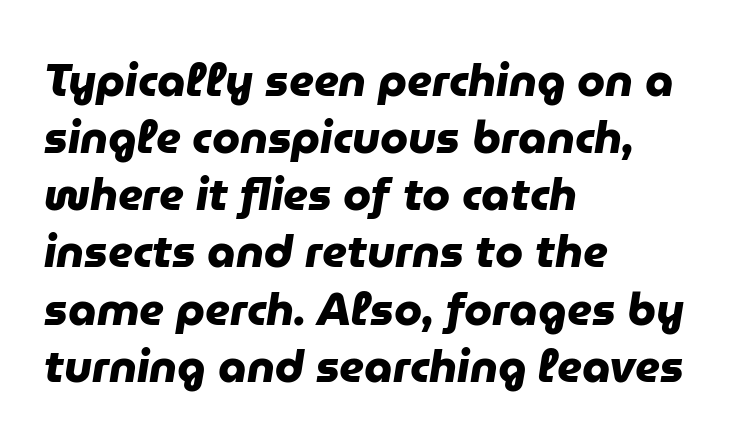
The image shows 45 px heavy sans-serif type; set left-aligned, normal line spacing (1.27x), normal letter spacing, not underlined; low stroke contrast and a medium x-height.
